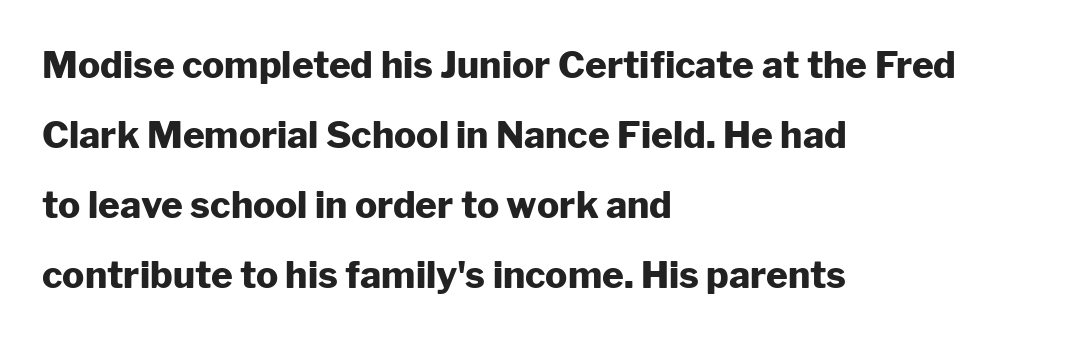
Q: Is the text bold? A: Yes.
Q: Is the text italic (slanted)? A: No, it is upright.
Q: Is the typeface a serif or a sans-serif typeface? A: Sans-serif.
Q: Is the text underlined? A: No.
Q: How is the paragraph aligned? A: Left-aligned.
Q: Is the spacing between letters normal or unusually wide? A: Normal.
Q: Width (condensed, normal, or wide)? A: Normal.
Q: Stroke contrast? A: Low.
Q: x-height? A: Medium.
Q: Monospaced? A: No.
